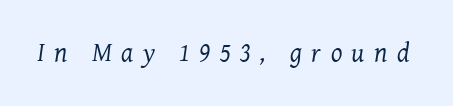
This sample uses an oblique cut, with every glyph tilted off the vertical. The space directly below the letters is spotless. The letterforms stand isolated, each surrounded by extra space. Weight class: somewhere from thin through regular.
